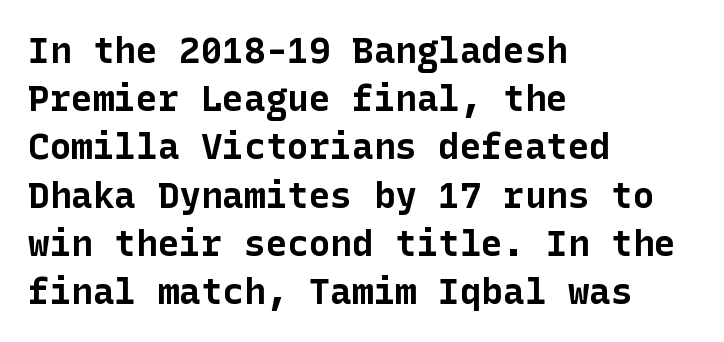
{"serif": "no", "italic": "no", "bold": "yes", "weight": "bold", "width": "normal", "stroke_contrast": "low", "x_height": "medium", "underline": "no", "align": "left", "line_spacing": "normal", "line_spacing_ratio": 1.34, "letter_spacing": "normal", "letter_spacing_em": 0.0, "glyph_px": 36}
